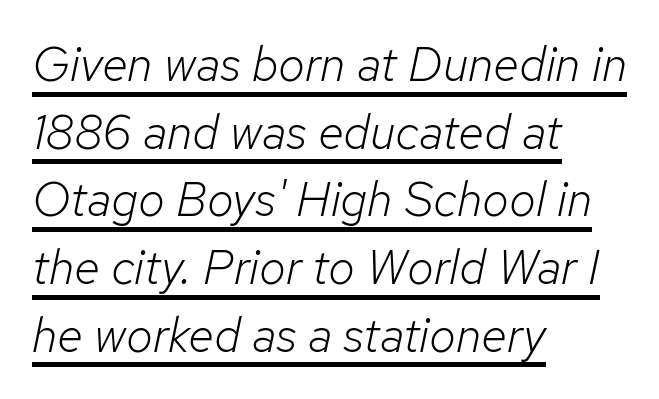
The image shows 48 px light type, italic (leaning right); set left-aligned, normal line spacing (1.41x), normal letter spacing, underlined; low stroke contrast and a medium x-height.
